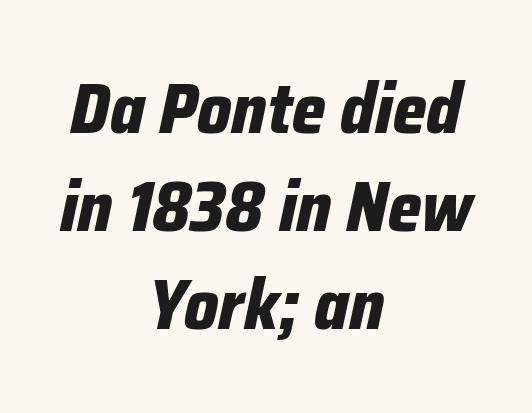
A centered setting, common on invitations and titles, is used for this passage. The letters sit at their default tracking, neither squeezed nor spread. Compared with typical paragraphs, the rows here are spaced about the same. Do the characters align in a grid? No, the font is proportional. If you drew a line through each stem, it would be angled. Anything drawn beneath the words? Only blank space.
